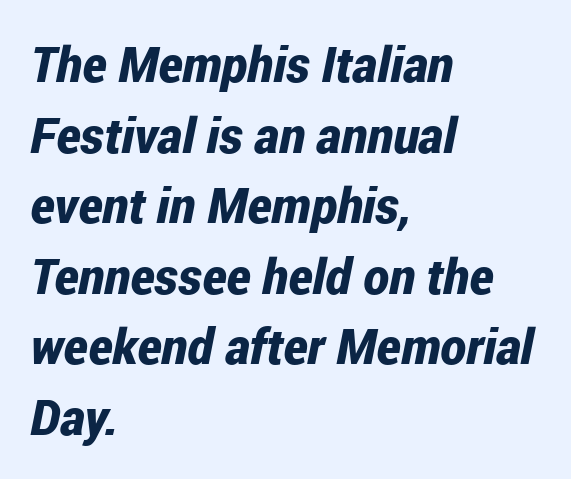
The image shows 49 px bold, condensed type, italic (leaning right); set left-aligned, normal line spacing (1.44x), normal letter spacing, not underlined; low stroke contrast and a medium x-height.
